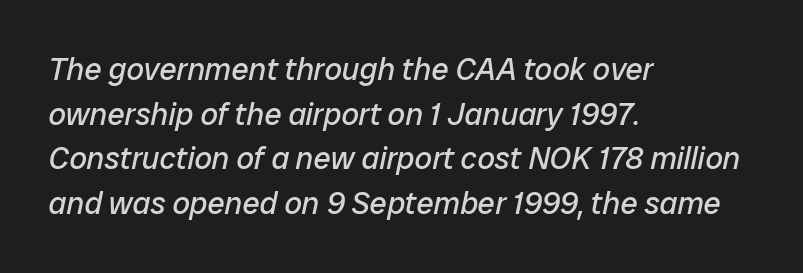
Q: Is the text bold? A: No.
Q: Is the text italic (slanted)? A: Yes, it leans right by about 12 degrees.
Q: Is the text underlined? A: No.
Q: How is the paragraph aligned? A: Left-aligned.
Q: Is the spacing between letters normal or unusually wide? A: Normal.
Q: Is the spacing between lines tight, normal or loose? A: Normal.
Q: Width (condensed, normal, or wide)? A: Normal.
Q: Stroke contrast? A: Low.
Q: x-height? A: Medium.
Q: Monospaced? A: No.
